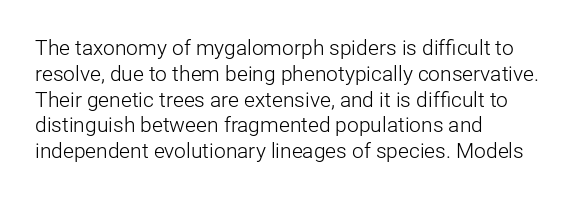
Visually the block forms a straight wall on the left and a jagged coastline on the right. This sample uses plain, unmodified letter spacing. The face looks like a standard text weight, possibly lighter. Check under the words: just untouched page. Does the lettering tilt? It doesn't — this is upright.
